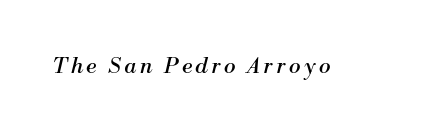
The image shows 22 px text type, italic (leaning right); set not underlined.
